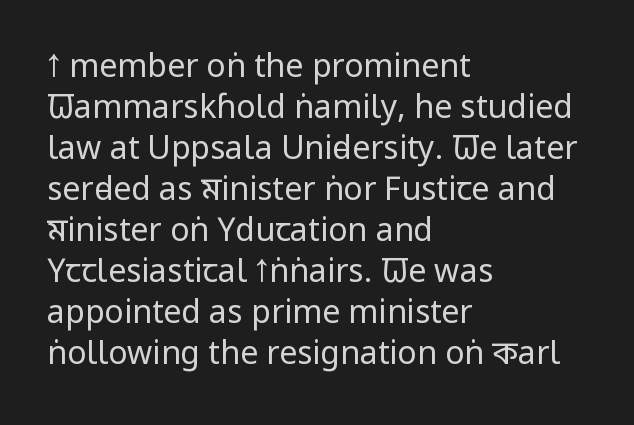
{"serif": "no", "italic": "no", "bold": "no", "weight": "regular", "width": "condensed", "stroke_contrast": "low", "x_height": "large", "monospaced": "no", "underline": "no", "align": "left", "line_spacing": "normal", "line_spacing_ratio": 1.28, "letter_spacing": "normal", "letter_spacing_em": 0.0, "glyph_px": 32}
